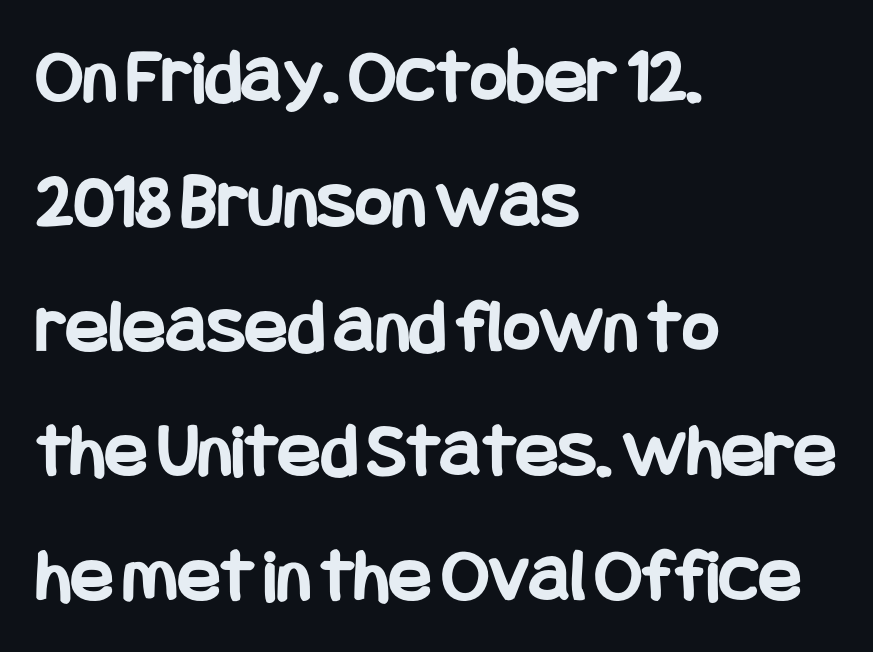
The image shows 79 px bold, condensed sans-serif type, upright; set left-aligned, normal line spacing (1.58x), normal letter spacing, not underlined; low stroke contrast and a large x-height.
